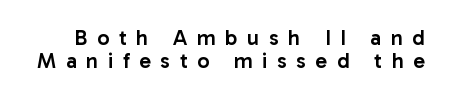
{"italic": "no", "bold": "semi", "underline": "no", "line_spacing": "tight", "line_spacing_ratio": 1.06, "letter_spacing": "wide", "letter_spacing_em": 0.43, "glyph_px": 22}
